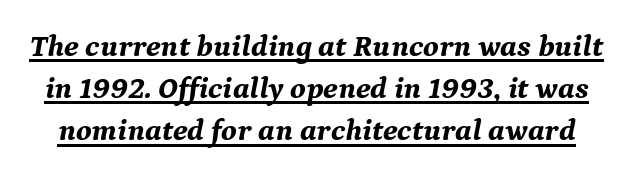
The glyphs are accompanied by a horizontal stroke just below them. Type style note: has serifs. The text carries the slant typical of an italic or oblique font. The line-height multiplier appears to be the usual default. How are the letters spaced? Ordinarily, with no added tracking. Students, this is bold: see how much ink each stroke carries.
